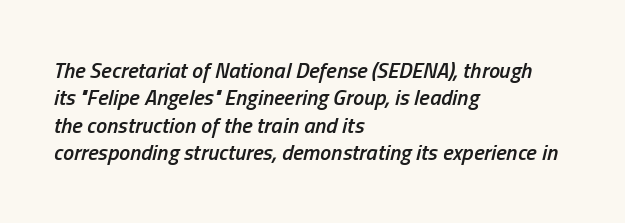
Q: Is the text bold? A: Semi-bold.
Q: Is the text italic (slanted)? A: Yes, it leans right by about 13 degrees.
Q: Is the text underlined? A: No.
Q: How is the paragraph aligned? A: Left-aligned.
Q: Is the spacing between letters normal or unusually wide? A: Normal.
Q: Is the spacing between lines tight, normal or loose? A: Normal.
